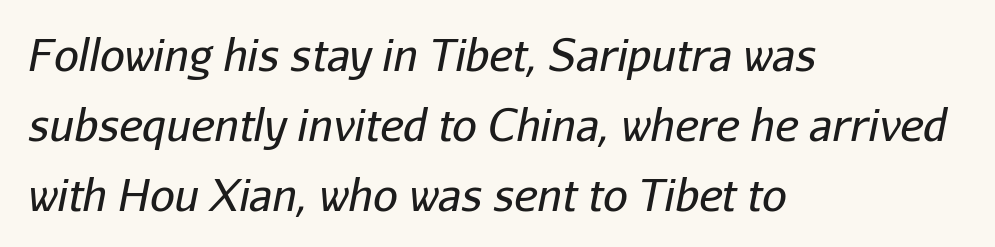
{"italic": "yes", "lean": "right", "slant_degrees": 11, "bold": "no", "weight": "regular", "width": "normal", "stroke_contrast": "low", "x_height": "medium", "monospaced": "no", "underline": "no", "align": "left", "line_spacing": "normal", "line_spacing_ratio": 1.59, "letter_spacing": "normal", "letter_spacing_em": 0.0, "glyph_px": 44}
